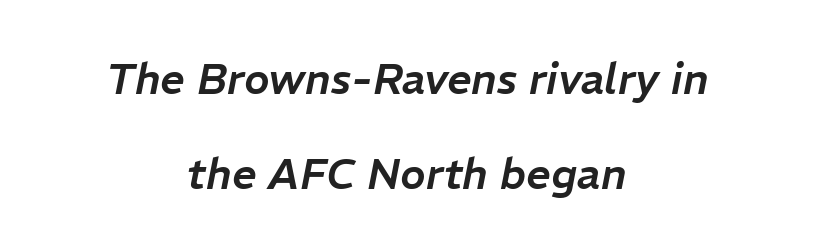
The baseline area is clear. The typography opts for an oblique posture over an upright one. In terms of letterspacing, this is plain default setting. Successive baselines arrive slowly, with a big drop between each. Both edges are ragged and mirror each other, which tells us the setting is centered. Looks like regular typesetting: each glyph gets only the width it needs.
